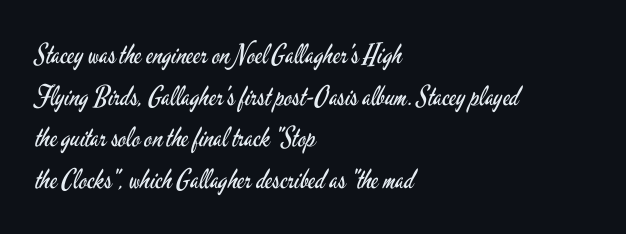
{"bold": "no", "underline": "no", "align": "left", "line_spacing": "normal", "line_spacing_ratio": 1.54, "letter_spacing": "normal", "letter_spacing_em": 0.0, "glyph_px": 27}
